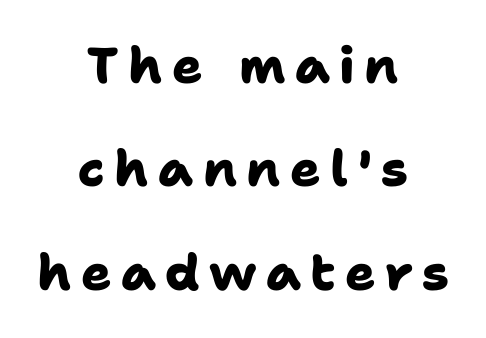
Heavy, bold letterforms. The letters advance in unequal steps, a hallmark of proportional type. These lines are composed in type without serifs. Type without underlining. Reading down the block, each line starts at a different indent, mirrored at its end. Line spacing here is loose.
